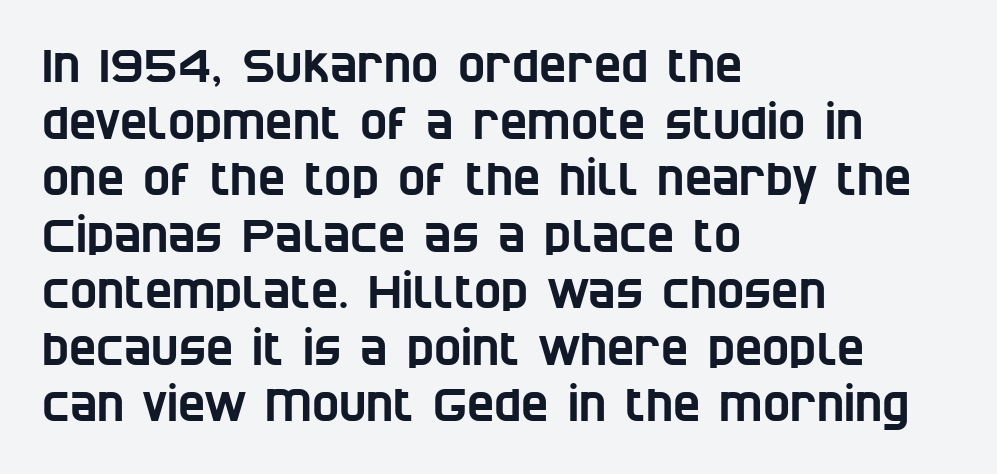
Q: Is the typeface a serif or a sans-serif typeface? A: Sans-serif.
Q: Is the text underlined? A: No.
Q: How is the paragraph aligned? A: Left-aligned.
Q: Is the spacing between letters normal or unusually wide? A: Normal.
Q: Width (condensed, normal, or wide)? A: Condensed.
Q: Stroke contrast? A: Low.
Q: x-height? A: Large.
Q: Monospaced? A: No.
